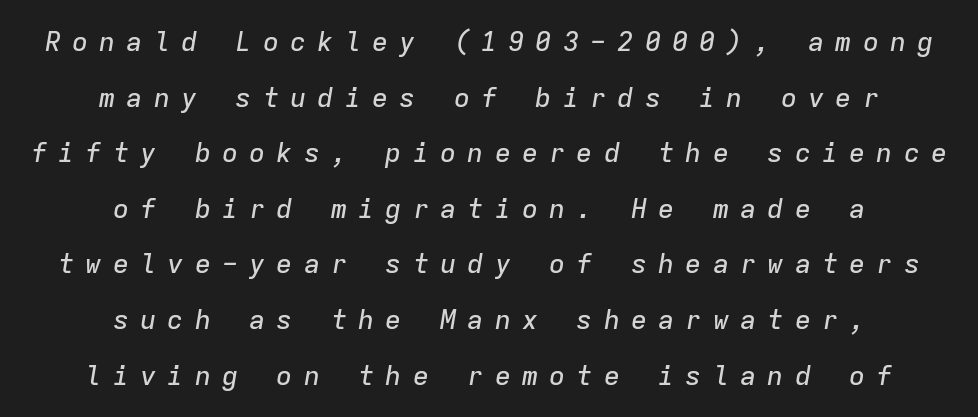
{"italic": "yes", "lean": "right", "slant_degrees": 9, "underline": "no", "align": "center", "line_spacing": "loose", "line_spacing_ratio": 2.06, "letter_spacing": "wide", "letter_spacing_em": 0.41, "glyph_px": 27}
